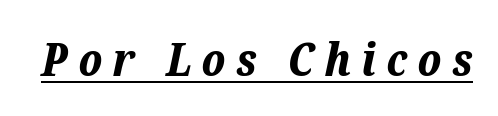
The image shows 46 px bold type, italic (leaning right); set unusually wide letter spacing (+0.23 em), underlined; low stroke contrast and a medium x-height.
